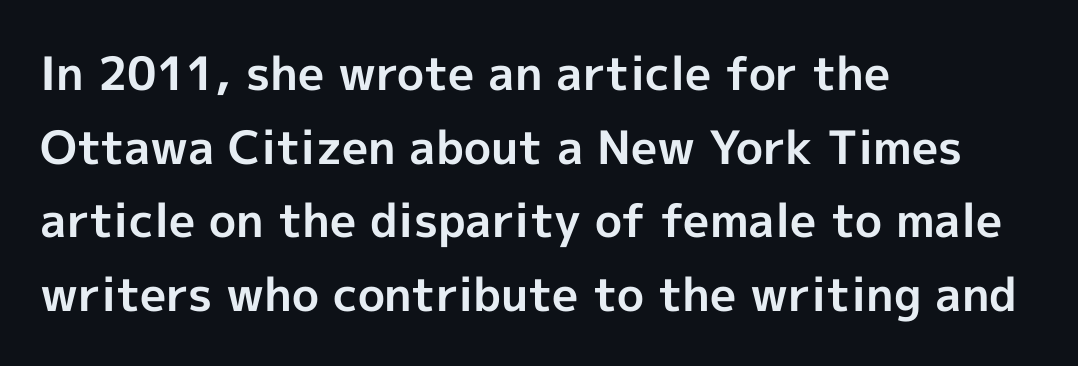
The image shows 46 px bold sans-serif type, upright; set left-aligned, normal line spacing (1.6x), normal letter spacing, not underlined; a medium x-height.
